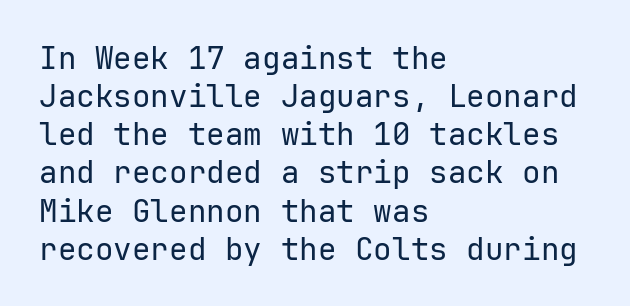
Is the stroke heavy? The answer is a plain regular-or-lighter. Line starts are locked; line ends wander. Do the letters lean? They stand straight. Here the glyphs are tracked normally, forming tight word shapes. Just letters on the line, the space beneath them empty. Look at the bottom of the vertical strokes: they stop flat, with no serifs.
